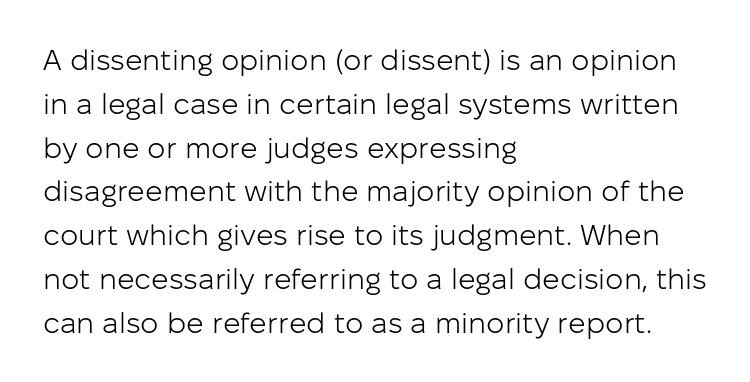
These glyphs show unthickened strokes, regular width or finer. The setting favours the left margin, as ordinary paragraphs usually do. These lines keep a tight, regular rhythm from letter to letter. The vertical gap from one line to the next is medium. Anything drawn beneath the words? Only blank space. The glyphs in this specimen are sans serif.
